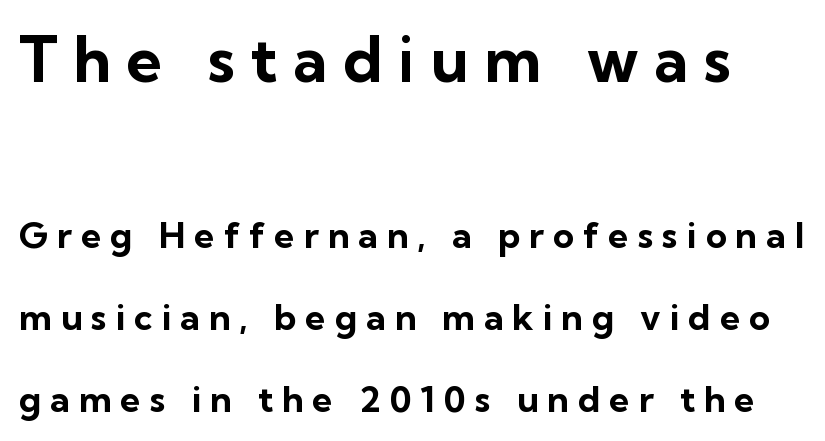
The image shows 63 px bold sans-serif type, upright; set loose line spacing (2.27x), unusually wide letter spacing (+0.25 em), not underlined; the first (top) block is 1.75x larger; low stroke contrast and a medium x-height.
